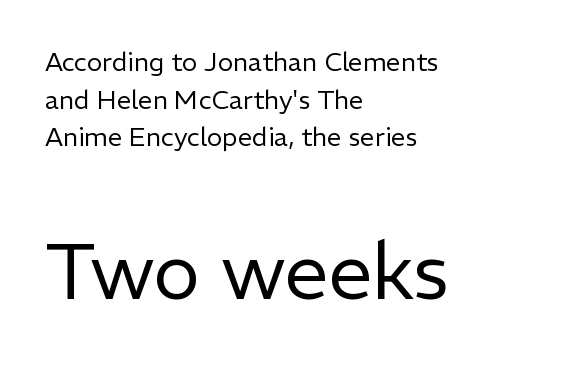
The image shows 79 px regular-weight sans-serif type, upright; set left-aligned, normal line spacing (1.45x), normal letter spacing, not underlined; the second (bottom) block is 3.04x larger; low stroke contrast and a medium x-height.
